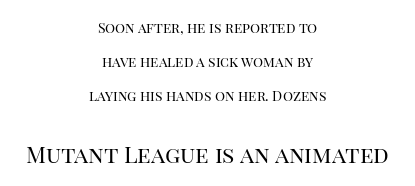
{"italic": "no", "bold": "no", "underline": "no", "align": "center", "line_spacing": "loose", "line_spacing_ratio": 2.44, "letter_spacing": "normal", "letter_spacing_em": 0.0, "larger_block": "second", "size_ratio": 1.64, "glyph_px": 23}
